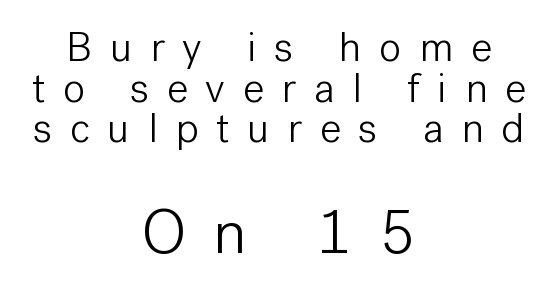
Plain, unruled lines of type. Each word looks stretched out because of the extra space between its letters. Leftover space on each line is divided equally before and after the words. Weight: not bold — regular or lighter. If you squint, the bottom block still reads clearly — it's the larger of the two.
